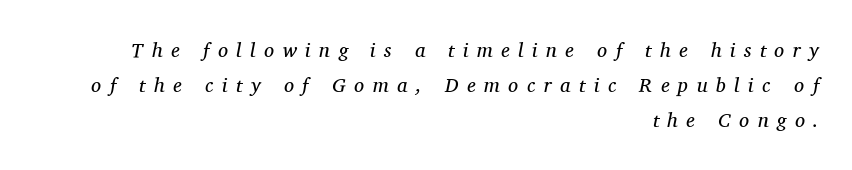
The image shows 20 px text type, italic (leaning right); set right-aligned, line spacing 1.76x, unusually wide letter spacing (+0.43 em), not underlined.
